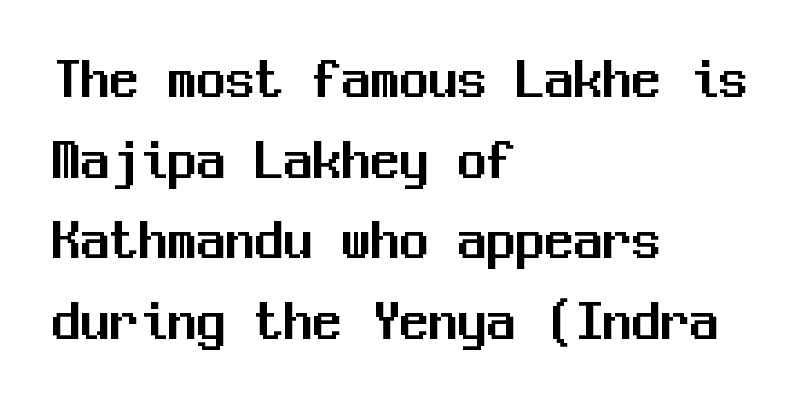
{"serif": "no", "italic": "no", "width": "normal", "stroke_contrast": "medium", "x_height": "medium", "monospaced": "yes", "underline": "no", "align": "left", "line_spacing": "normal", "line_spacing_ratio": 1.39, "letter_spacing": "normal", "letter_spacing_em": 0.0, "glyph_px": 58}
